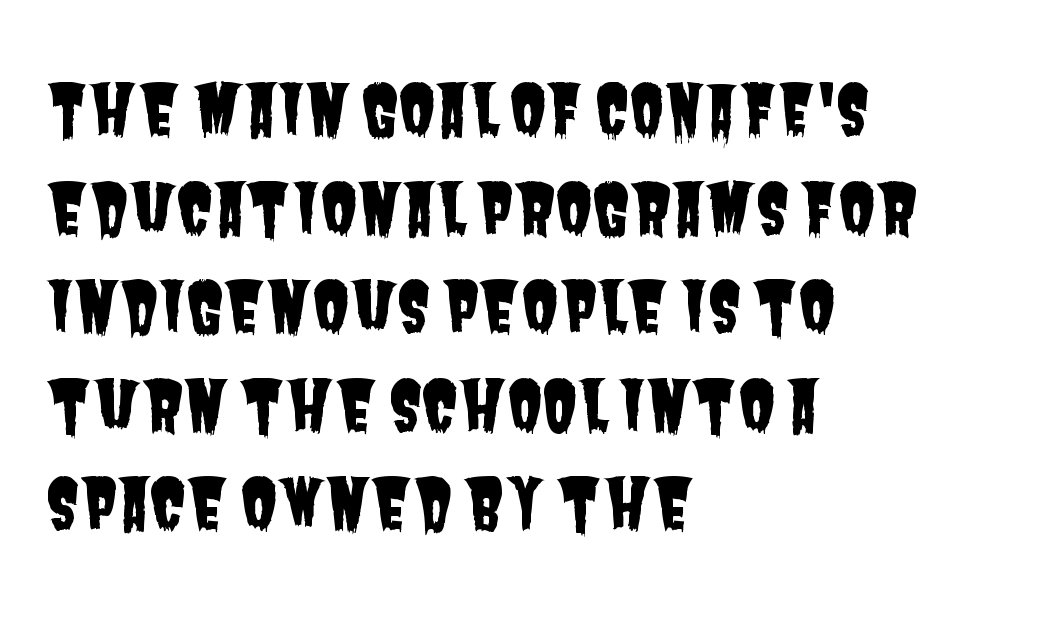
Q: Is the typeface a serif or a sans-serif typeface? A: Sans-serif.
Q: Is the text underlined? A: No.
Q: How is the paragraph aligned? A: Left-aligned.
Q: Is the spacing between letters normal or unusually wide? A: Normal.
Q: Is the spacing between lines tight, normal or loose? A: Normal.
Q: Width (condensed, normal, or wide)? A: Condensed.
Q: Stroke contrast? A: Low.
Q: x-height? A: Large.
Q: Monospaced? A: No.
